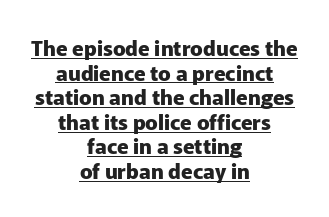
Q: Is the text bold? A: Yes.
Q: Is the text italic (slanted)? A: No, it is upright.
Q: Is the text underlined? A: Yes.
Q: How is the paragraph aligned? A: Centered.
Q: Is the spacing between letters normal or unusually wide? A: Normal.
